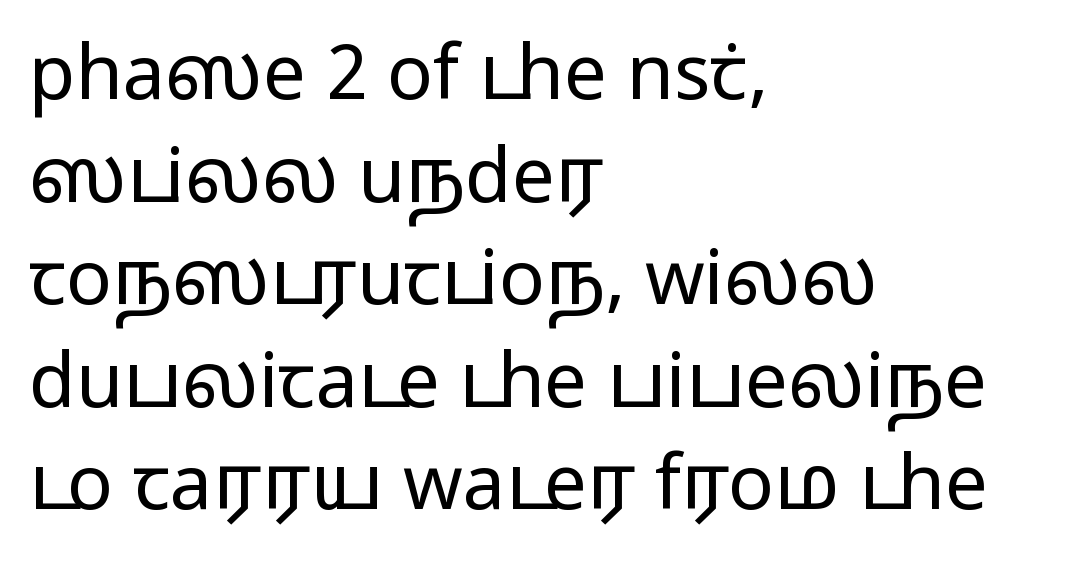
{"serif": "no", "italic": "no", "bold": "no", "weight": "regular", "width": "wide", "stroke_contrast": "low", "x_height": "medium", "monospaced": "no", "underline": "no", "align": "left", "line_spacing": "normal", "line_spacing_ratio": 1.35, "letter_spacing": "normal", "letter_spacing_em": 0.0, "glyph_px": 76}
